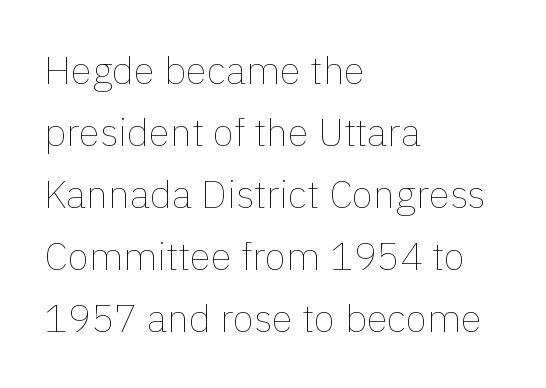
Q: Is the text bold? A: No.
Q: Is the text italic (slanted)? A: No, it is upright.
Q: Is the text underlined? A: No.
Q: How is the paragraph aligned? A: Left-aligned.
Q: Is the spacing between letters normal or unusually wide? A: Normal.
Q: Is the spacing between lines tight, normal or loose? A: Normal.
Q: Width (condensed, normal, or wide)? A: Normal.
Q: x-height? A: Medium.
Q: Monospaced? A: No.
